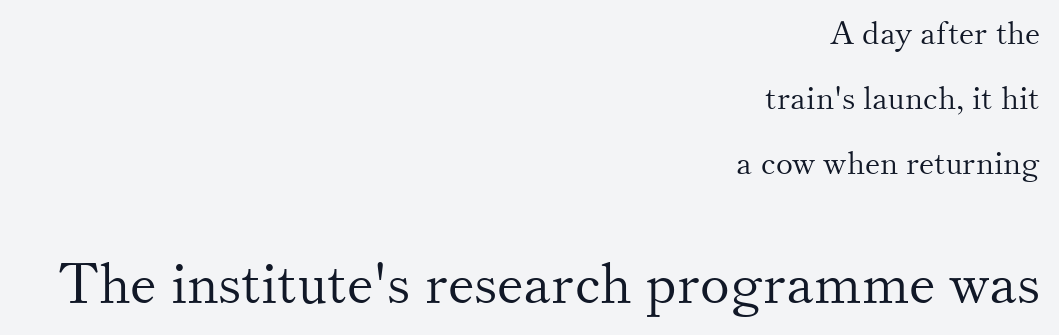
Q: Is the text bold? A: No.
Q: Is the text italic (slanted)? A: No, it is upright.
Q: Is the typeface a serif or a sans-serif typeface? A: Serif.
Q: Is the text underlined? A: No.
Q: How is the paragraph aligned? A: Right-aligned.
Q: Is the spacing between letters normal or unusually wide? A: Normal.
Q: Is the spacing between lines tight, normal or loose? A: Loose.
Q: Which block of text is set in a larger size, the first (top) or the second (bottom)? A: The second (bottom) one.
Q: Width (condensed, normal, or wide)? A: Normal.
Q: Stroke contrast? A: Medium.
Q: x-height? A: Small.
Q: Monospaced? A: No.
